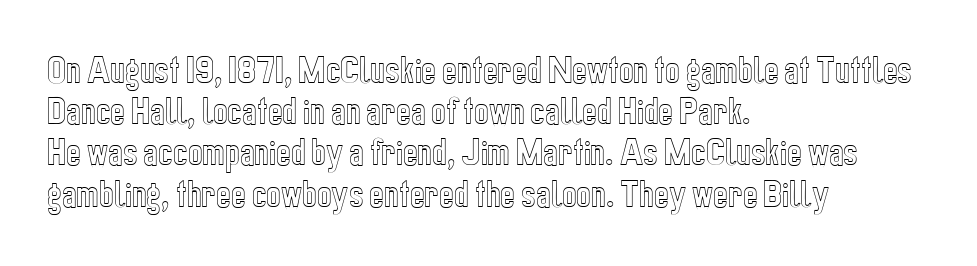
Italic: no, the glyphs are upright roman. Typeset ragged right — the left edge is the straight one. The space directly below the letters is spotless. The letters advance in unequal steps, a hallmark of proportional type. Each new line begins a customary step beneath the previous one.
